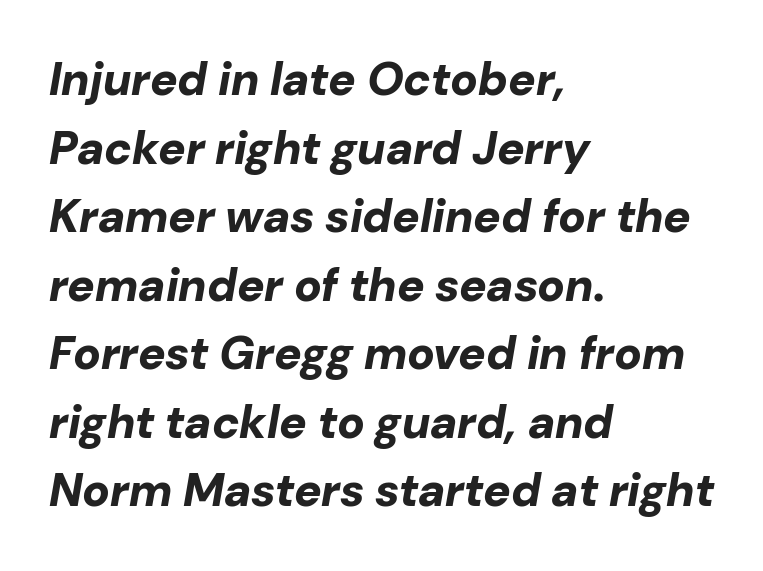
{"italic": "yes", "lean": "right", "slant_degrees": 10, "bold": "yes", "weight": "bold", "width": "normal", "stroke_contrast": "low", "x_height": "medium", "monospaced": "no", "underline": "no", "align": "left", "line_spacing": "normal", "line_spacing_ratio": 1.49, "letter_spacing": "normal", "letter_spacing_em": 0.0, "glyph_px": 46}
